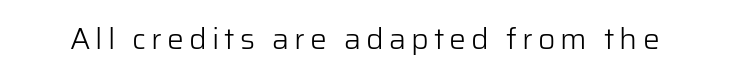
The letters stand straight up with perfectly vertical stems. Descenders hang freely into open space. A quiet, ordinary-to-light weight characterises the typeface. Nothing sits at the stroke ends, so this counts as sans-serif.
